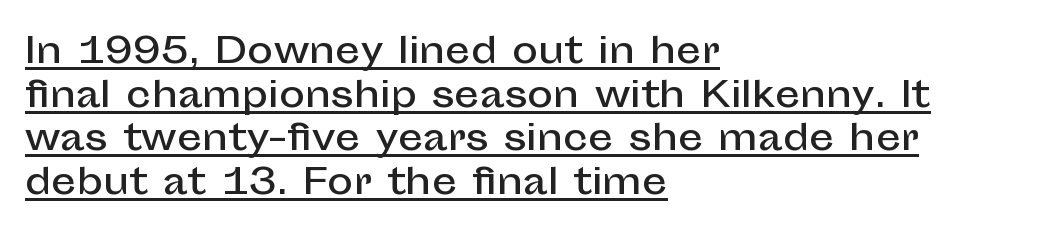
Each letter keeps its own natural width here, so spacing adapts to shape. The lines in this sample share a left origin and differ only in where they stop. Standard letterfit; no display-style spreading of the glyphs. The lettering stays uniformly vertical, giving the passage a roman look. Honestly, the underline is the first thing you notice here. Vertically, the passage feels balanced, rows spaced as you'd expect.
